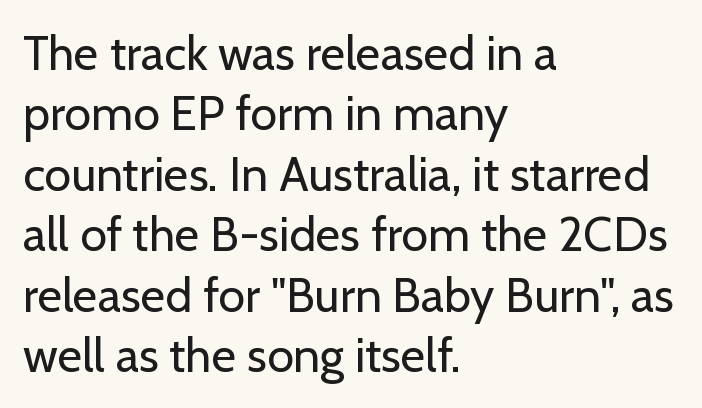
Q: Is the text bold? A: No.
Q: Is the text italic (slanted)? A: No, it is upright.
Q: Is the typeface a serif or a sans-serif typeface? A: Sans-serif.
Q: Is the text underlined? A: No.
Q: How is the paragraph aligned? A: Left-aligned.
Q: Is the spacing between letters normal or unusually wide? A: Normal.
Q: Is the spacing between lines tight, normal or loose? A: Normal.
Q: Width (condensed, normal, or wide)? A: Normal.
Q: Stroke contrast? A: Low.
Q: x-height? A: Medium.
Q: Monospaced? A: No.
